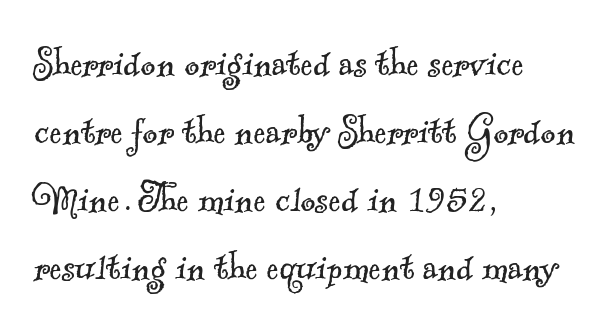
The image shows 46 px light serif type; set left-aligned, normal line spacing (1.48x), normal letter spacing, not underlined; a small x-height.
